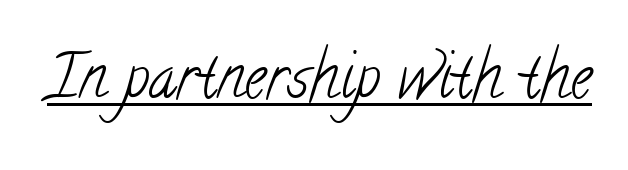
The image shows 61 px light, condensed serif type; set normal letter spacing, underlined; low stroke contrast and a small x-height.
